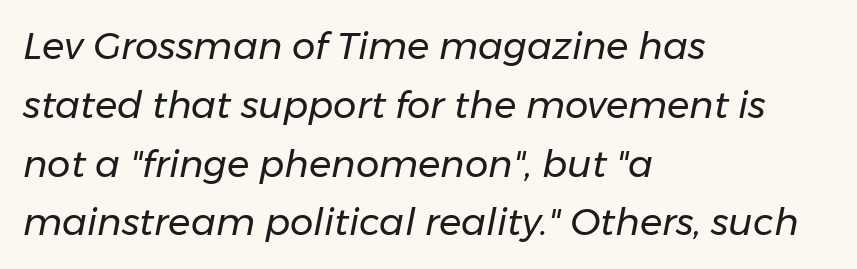
Characters follow at the spacing the type designer built in. Each letter keeps its own natural width here, so spacing adapts to shape. Does the lettering tilt? It does — this is italic. Quick note: underline off. Line spacing here is normal. Is the stroke heavy? The answer is a plain regular-or-lighter.
